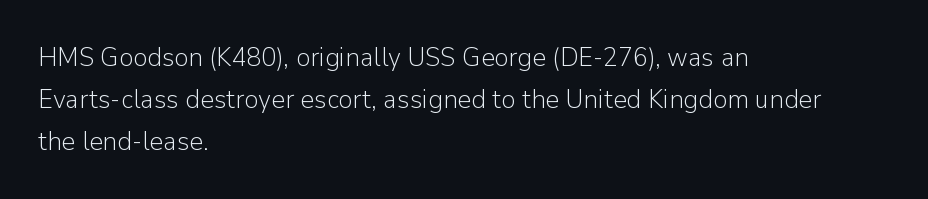
Each new line begins a customary step beneath the previous one. The passage shown is not underscored anywhere. Weight: not bold — regular or lighter. Nope, not italic — everything's standing straight. A classic flush-left, rag-right setting is used for this passage.
